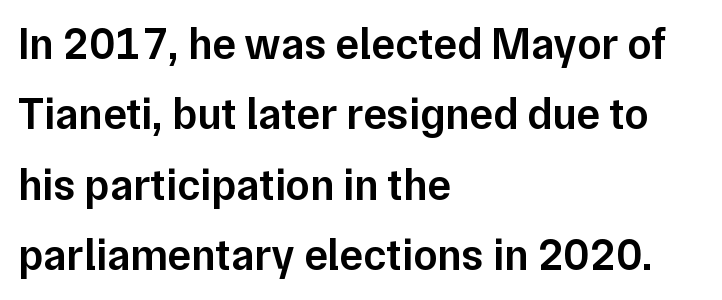
What's the leading like? Ordinary, nothing unusual. Spacing between characters is what you'd get straight out of the box. Note the varied advance widths — an 'i' is clearly narrower than an 'm'. This sample uses an upright cut, with every glyph sitting square on the baseline. Decoration check: the copy has no underline.
